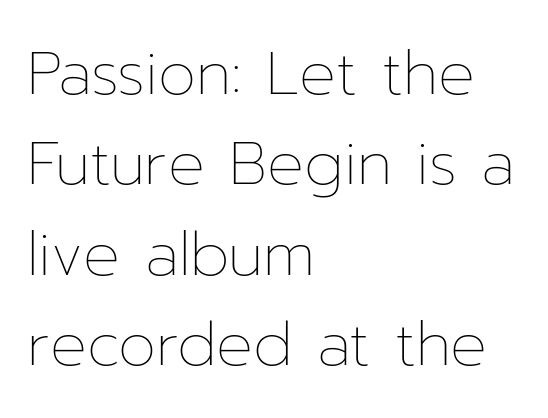
The image shows 61 px thin type, upright; set left-aligned, normal line spacing (1.48x), normal letter spacing, not underlined; low stroke contrast and a medium x-height.
